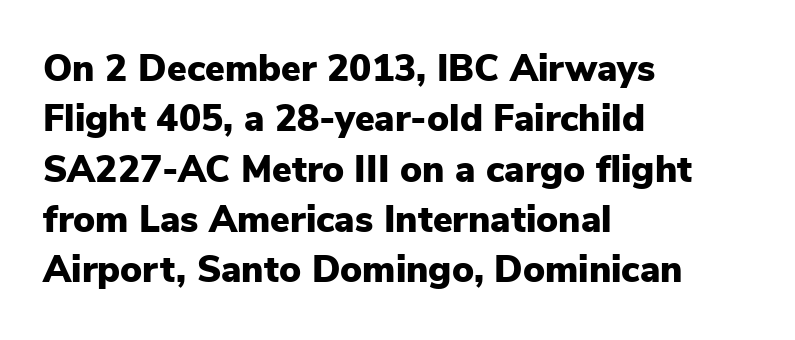
The image shows 37 px heavy sans-serif type, upright; set left-aligned, normal line spacing (1.36x), normal letter spacing, not underlined; low stroke contrast and a medium x-height.
